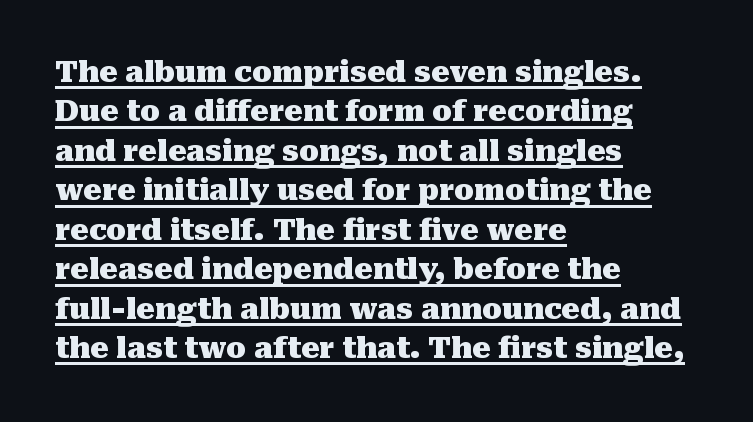
The image shows 29 px heavy serif type, upright; set left-aligned, normal line spacing (1.36x), normal letter spacing, underlined; medium stroke contrast and a medium x-height.
